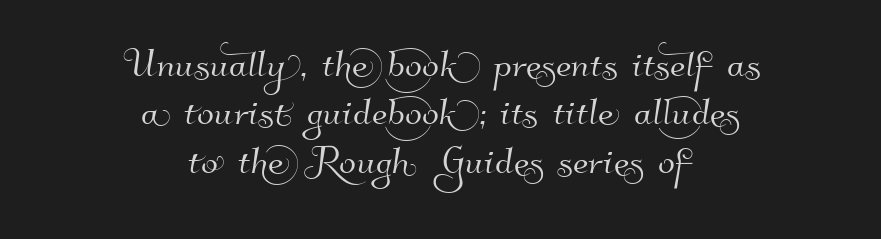
Q: Is the typeface a serif or a sans-serif typeface? A: Sans-serif.
Q: Is the text underlined? A: No.
Q: How is the paragraph aligned? A: Centered.
Q: Is the spacing between letters normal or unusually wide? A: Normal.
Q: Is the spacing between lines tight, normal or loose? A: Tight.
Q: Width (condensed, normal, or wide)? A: Normal.
Q: Stroke contrast? A: High.
Q: x-height? A: Small.
Q: Monospaced? A: No.
